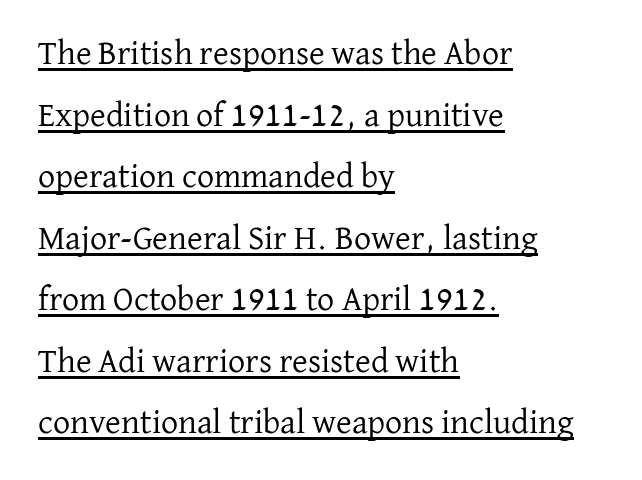
Q: Is the text bold? A: No.
Q: Is the text italic (slanted)? A: No, it is upright.
Q: Is the typeface a serif or a sans-serif typeface? A: Serif.
Q: Is the text underlined? A: Yes.
Q: How is the paragraph aligned? A: Left-aligned.
Q: Is the spacing between letters normal or unusually wide? A: Normal.
Q: Width (condensed, normal, or wide)? A: Normal.
Q: Stroke contrast? A: Low.
Q: x-height? A: Medium.
Q: Monospaced? A: No.
